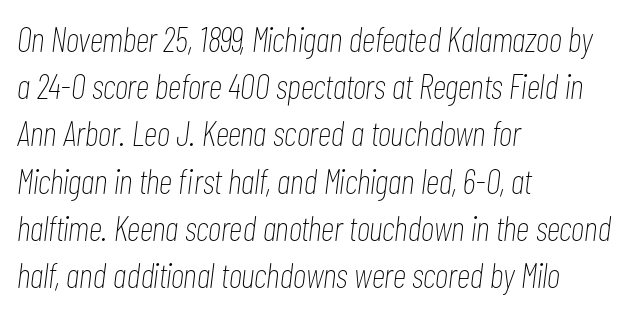
The image shows 35 px thin, condensed type, italic (leaning right); set left-aligned, normal line spacing (1.35x), normal letter spacing, not underlined; low stroke contrast and a medium x-height.
